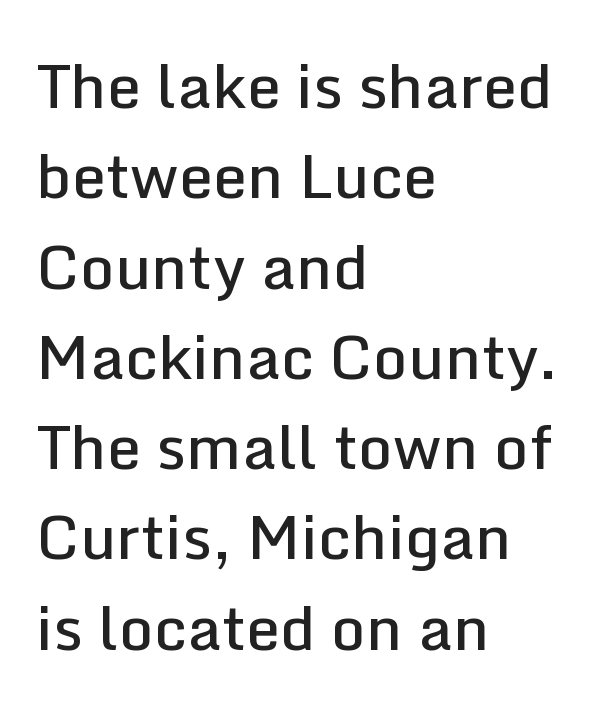
The designer went with a sans here, leaving each stem footless. The face used here is proportionally spaced, like ordinary book or web type. Strokes here are thickened, but only to semibold level. Caption: multi-line text, flush left, ragged right. Honestly, there is no underline to notice here at all. Compared with typical body copy, the letter spacing here is the same.
